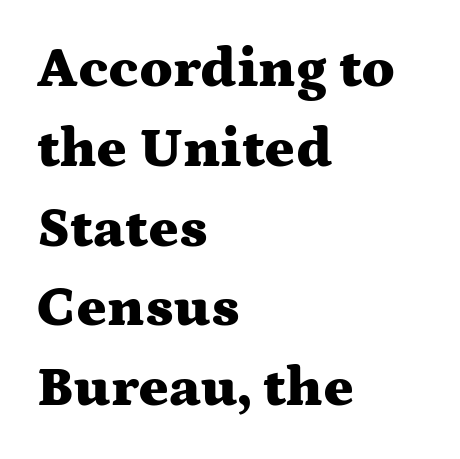
Q: Is the text bold? A: Yes.
Q: Is the text italic (slanted)? A: No, it is upright.
Q: Is the typeface a serif or a sans-serif typeface? A: Serif.
Q: Is the text underlined? A: No.
Q: How is the paragraph aligned? A: Left-aligned.
Q: Is the spacing between letters normal or unusually wide? A: Normal.
Q: Is the spacing between lines tight, normal or loose? A: Normal.
Q: Width (condensed, normal, or wide)? A: Wide.
Q: Stroke contrast? A: Medium.
Q: x-height? A: Medium.
Q: Monospaced? A: No.
